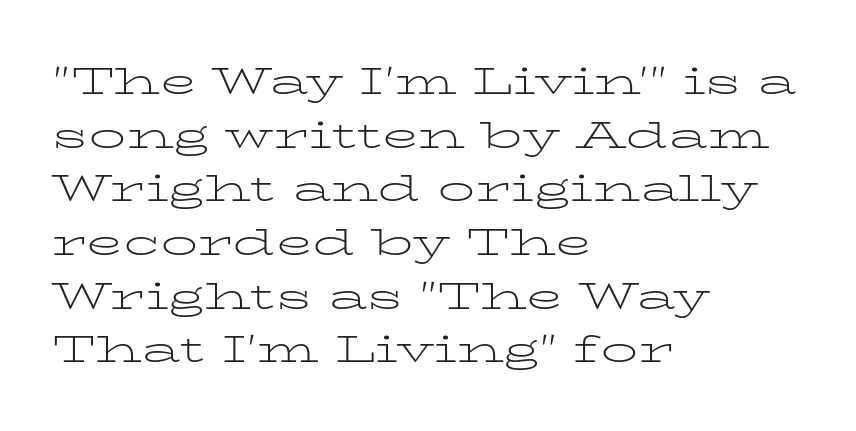
The image shows 37 px light, wide serif type, upright; set left-aligned, normal line spacing (1.45x), normal letter spacing, not underlined; low stroke contrast and a medium x-height.
